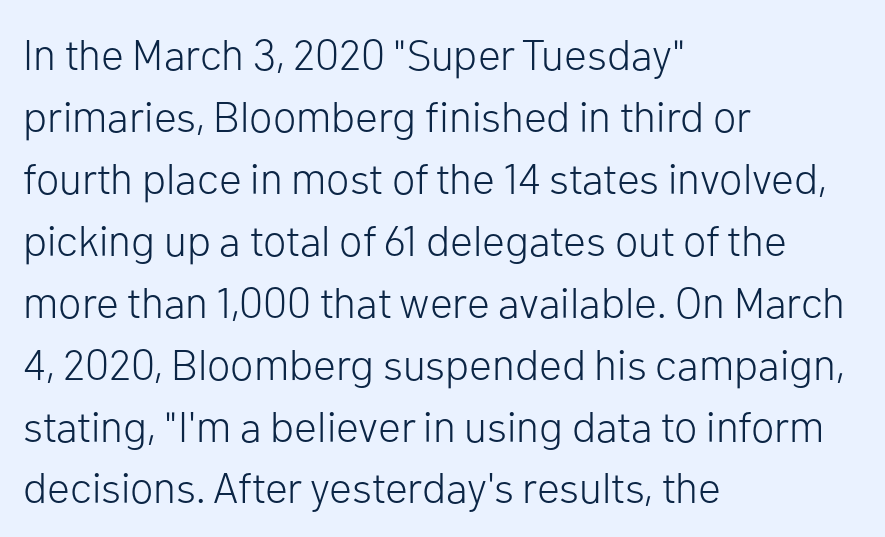
The image shows 43 px light sans-serif type, upright; set left-aligned, normal line spacing (1.44x), normal letter spacing, not underlined; low stroke contrast and a medium x-height.
